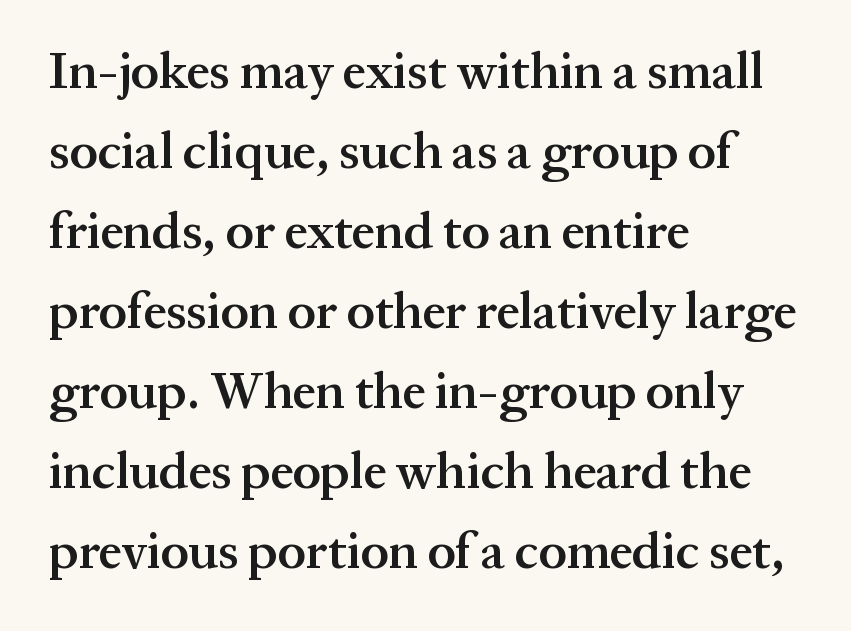
The image shows 51 px semibold serif type, upright; set left-aligned, normal line spacing (1.57x), normal letter spacing, not underlined; medium stroke contrast and a medium x-height.
